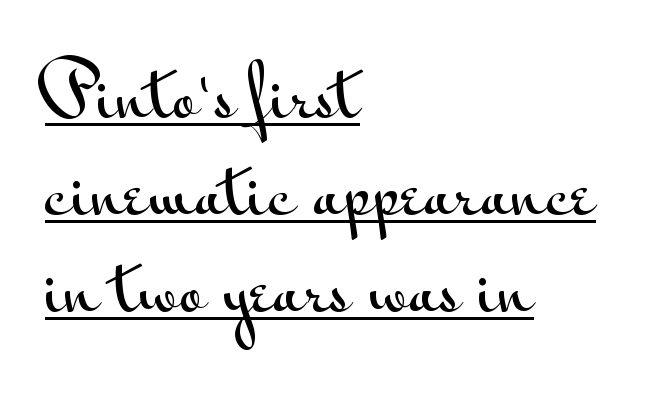
Each letter keeps its own natural width here, so spacing adapts to shape. Evenly set lines give the paragraph a standard silhouette. Typeset ragged right — the left edge is the straight one. Each word holds together tightly as a unit, with standard inter-letter gaps. Each letter's strokes conclude bluntly, with no projecting serifs.
